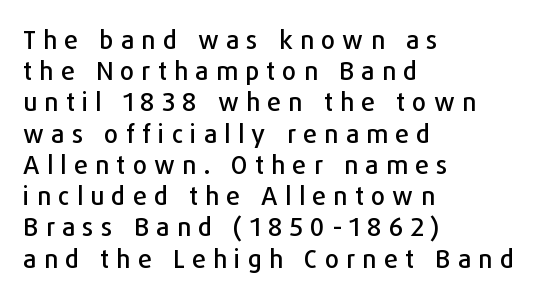
Q: Is the text italic (slanted)? A: No, it is upright.
Q: Is the text underlined? A: No.
Q: How is the paragraph aligned? A: Left-aligned.
Q: Is the spacing between letters normal or unusually wide? A: Unusually wide.
Q: Is the spacing between lines tight, normal or loose? A: Normal.
